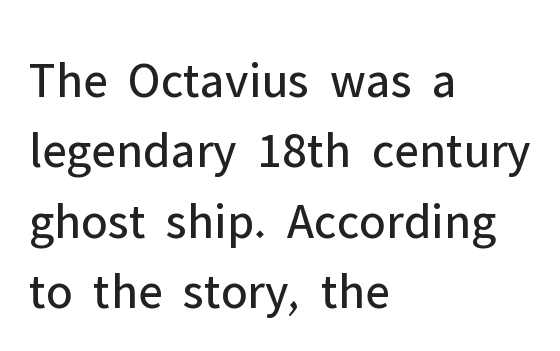
{"serif": "no", "italic": "no", "bold": "no", "weight": "regular", "width": "normal", "stroke_contrast": "low", "x_height": "medium", "monospaced": "no", "underline": "no", "align": "left", "line_spacing": "normal", "line_spacing_ratio": 1.38, "letter_spacing": "normal", "letter_spacing_em": 0.0, "glyph_px": 51}
